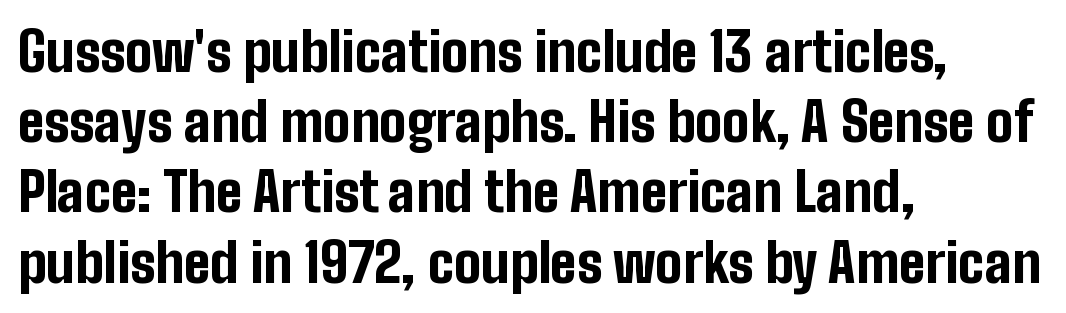
Each new line begins a customary step beneath the previous one. Think of a printed novel: that variable character pitch is what you see here. This is the regular roman posture of the typeface. Quick note: underline off.
